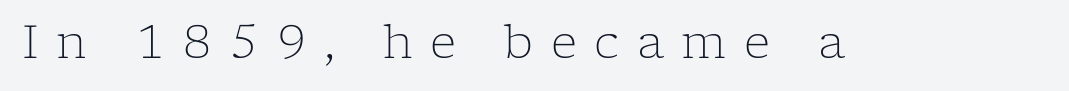
The image shows 46 px light serif type, upright; set unusually wide letter spacing (+0.38 em), not underlined; low stroke contrast and a medium x-height.
